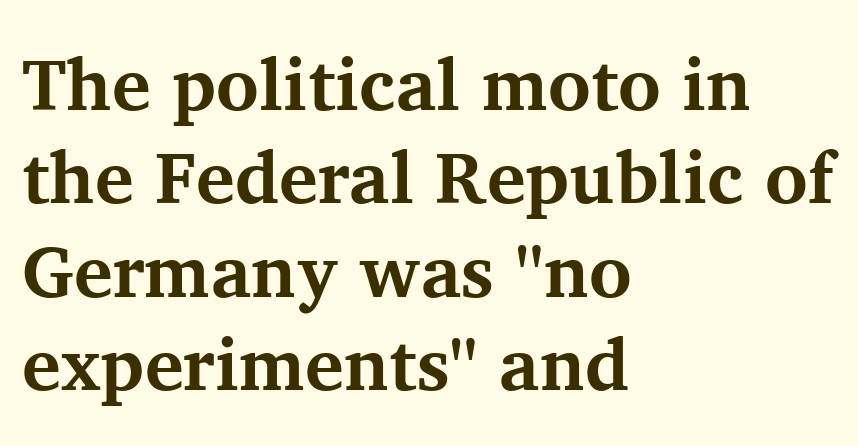
Q: Is the text bold? A: Yes.
Q: Is the text italic (slanted)? A: No, it is upright.
Q: Is the typeface a serif or a sans-serif typeface? A: Serif.
Q: Is the text underlined? A: No.
Q: How is the paragraph aligned? A: Left-aligned.
Q: Is the spacing between letters normal or unusually wide? A: Normal.
Q: Is the spacing between lines tight, normal or loose? A: Normal.
Q: Width (condensed, normal, or wide)? A: Normal.
Q: Stroke contrast? A: Medium.
Q: x-height? A: Medium.
Q: Monospaced? A: No.
